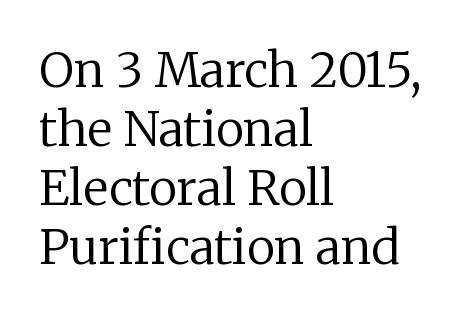
These lines are rendered in a variable-pitch font. The letters sit at their default tracking, neither squeezed nor spread. Does the copy run flush right? No — it runs flush left. The strokes are not fattened; the text isn't bold. Every stem runs plumb, perpendicular to the baseline.
